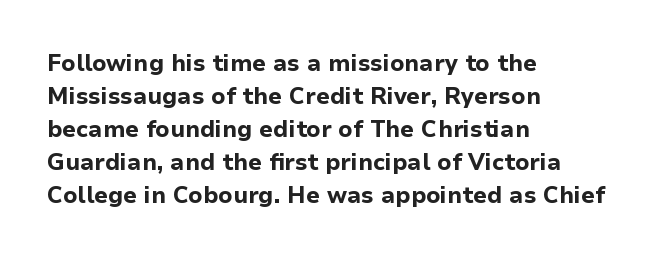
Q: Is the text bold? A: Yes.
Q: Is the text italic (slanted)? A: No, it is upright.
Q: Is the text underlined? A: No.
Q: How is the paragraph aligned? A: Left-aligned.
Q: Is the spacing between letters normal or unusually wide? A: Normal.
Q: Is the spacing between lines tight, normal or loose? A: Normal.
